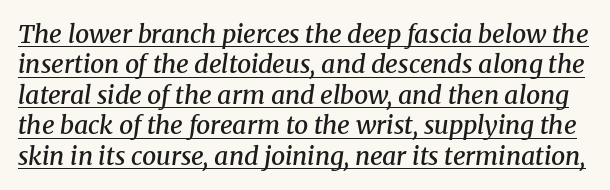
Emphasis-style slanted type is in use. Short note: letters normally spaced. What weight is shown? A semibold, between regular and bold. The string is rendered with underlining switched on.
